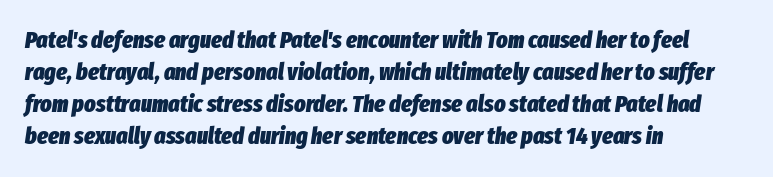
Every row of glyphs begins at an identical x-position on the left. These lines sit exactly where default settings would place them. Standard letterfit; no display-style spreading of the glyphs. Heavy-handed strokes throughout: this text is bold.
